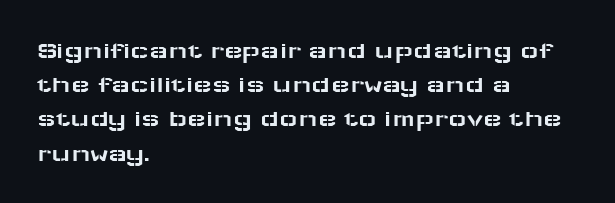
Q: Is the text italic (slanted)? A: No, it is upright.
Q: Is the text underlined? A: No.
Q: How is the paragraph aligned? A: Left-aligned.
Q: Is the spacing between letters normal or unusually wide? A: Normal.
Q: Is the spacing between lines tight, normal or loose? A: Normal.
